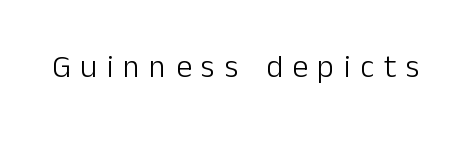
{"serif": "no", "italic": "no", "bold": "no", "weight": "light", "width": "normal", "stroke_contrast": "low", "x_height": "medium", "monospaced": "no", "underline": "no", "letter_spacing": "wide", "letter_spacing_em": 0.3, "glyph_px": 32}
